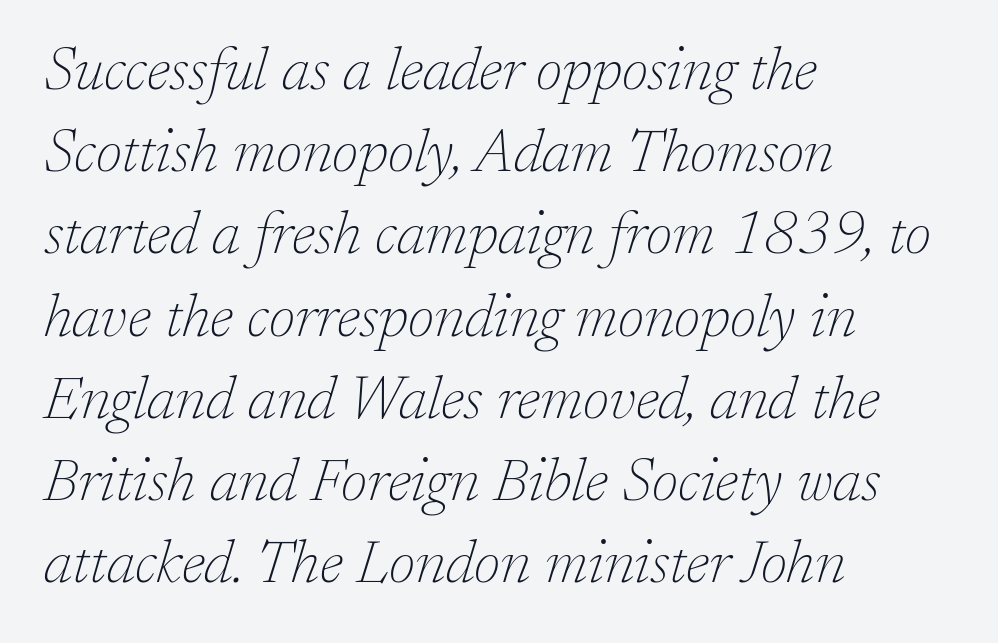
Q: Is the text bold? A: No.
Q: Is the text italic (slanted)? A: Yes, it leans right by about 17 degrees.
Q: Is the typeface a serif or a sans-serif typeface? A: Serif.
Q: Is the text underlined? A: No.
Q: How is the paragraph aligned? A: Left-aligned.
Q: Is the spacing between letters normal or unusually wide? A: Normal.
Q: Is the spacing between lines tight, normal or loose? A: Normal.
Q: Width (condensed, normal, or wide)? A: Normal.
Q: Stroke contrast? A: Low.
Q: x-height? A: Medium.
Q: Monospaced? A: No.
